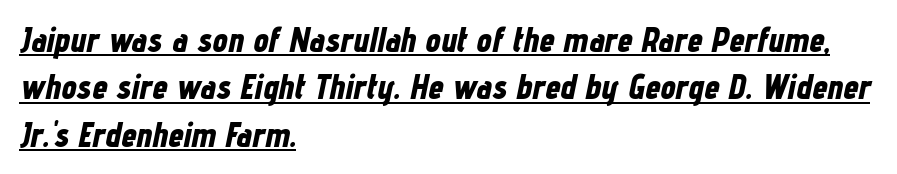
The image shows 34 px bold, condensed type, italic (leaning right); set left-aligned, normal line spacing (1.39x), normal letter spacing, underlined; low stroke contrast and a medium x-height.
